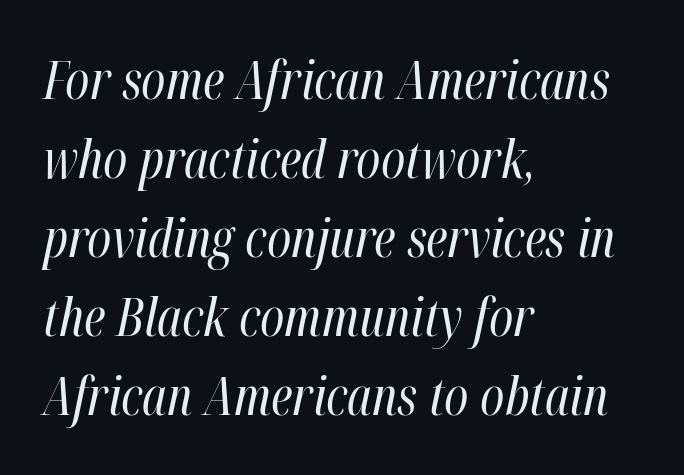
The image shows 52 px regular-weight, condensed type, italic (leaning right); set left-aligned, normal line spacing (1.52x), normal letter spacing, not underlined; high stroke contrast and a medium x-height.
